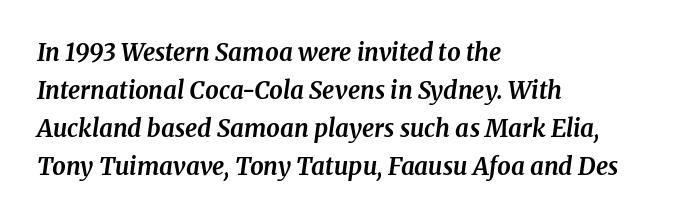
The space between consecutive lines is moderate. Weight: bold. Unmarked baselines from the first word to the last. Notice how the stems are inclined rather than vertical — that's the hallmark of italics. Letter spacing: default. The setting favours the left margin, as ordinary paragraphs usually do.
